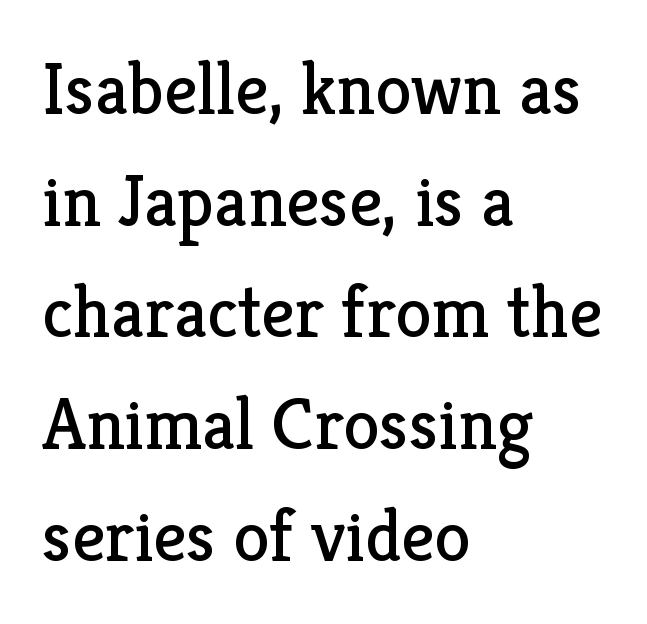
Q: Is the text bold? A: No.
Q: Is the text italic (slanted)? A: No, it is upright.
Q: Is the typeface a serif or a sans-serif typeface? A: Serif.
Q: Is the text underlined? A: No.
Q: How is the paragraph aligned? A: Left-aligned.
Q: Is the spacing between letters normal or unusually wide? A: Normal.
Q: Is the spacing between lines tight, normal or loose? A: Normal.
Q: Width (condensed, normal, or wide)? A: Normal.
Q: Stroke contrast? A: Low.
Q: x-height? A: Medium.
Q: Monospaced? A: No.
